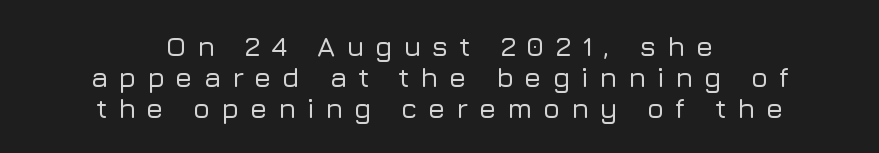
The image shows 28 px sans-serif type, upright; set centered, tight line spacing (1.1x), unusually wide letter spacing (+0.38 em), not underlined; low stroke contrast and a medium x-height.
